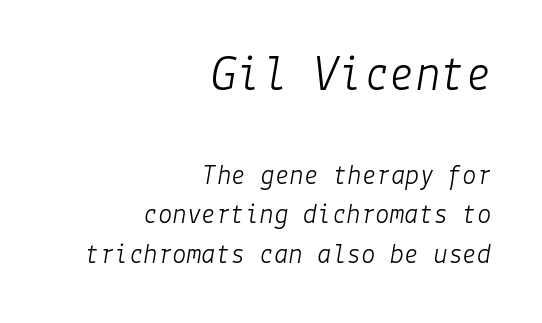
{"italic": "yes", "lean": "right", "slant_degrees": 9, "bold": "no", "weight": "light", "width": "normal", "stroke_contrast": "low", "x_height": "medium", "underline": "no", "align": "right", "line_spacing": "normal", "line_spacing_ratio": 1.37, "letter_spacing": "normal", "letter_spacing_em": 0.0, "larger_block": "first", "size_ratio": 1.76, "glyph_px": 51}
